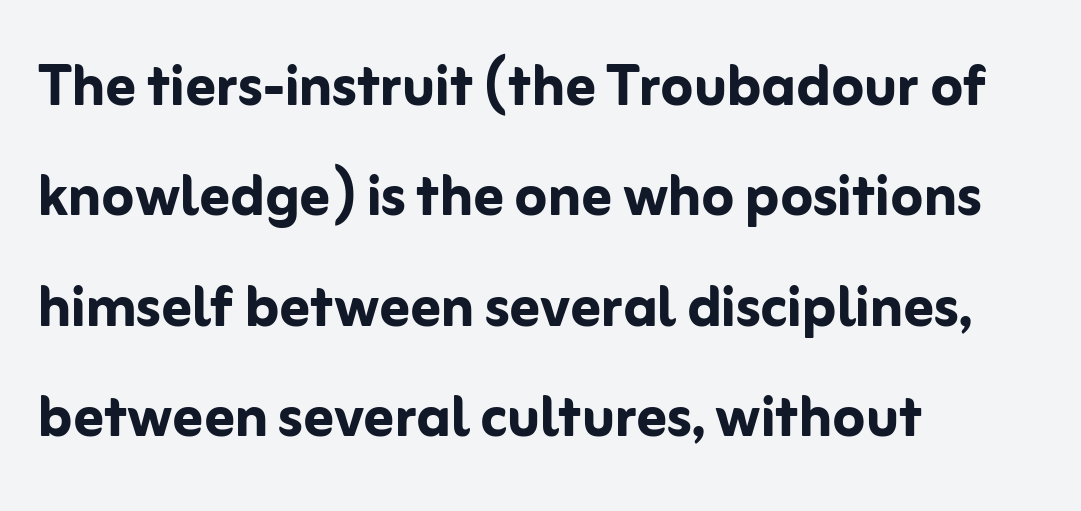
The image shows 74 px semibold sans-serif type, upright; set left-aligned, normal line spacing (1.49x), normal letter spacing, not underlined; low stroke contrast and a medium x-height.
